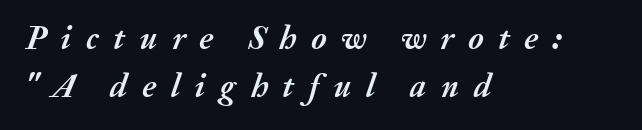
{"italic": "yes", "lean": "right", "slant_degrees": 20, "bold": "yes", "weight": "semibold", "width": "normal", "stroke_contrast": "medium", "x_height": "medium", "monospaced": "no", "underline": "no", "align": "left", "line_spacing": "normal", "line_spacing_ratio": 1.44, "letter_spacing": "wide", "letter_spacing_em": 0.44, "glyph_px": 33}
